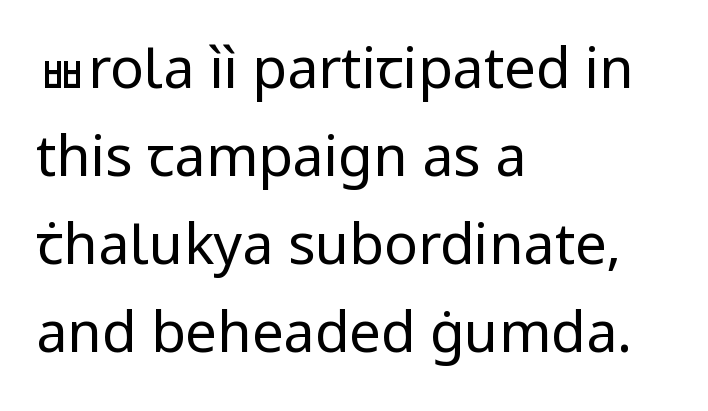
The image shows 56 px regular-weight sans-serif type, upright; set left-aligned, normal line spacing (1.57x), normal letter spacing, not underlined; low stroke contrast and a medium x-height.
